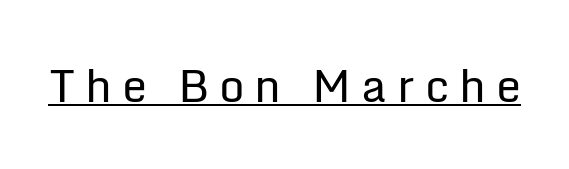
The image shows 45 px regular-weight sans-serif type, upright; set unusually wide letter spacing (+0.22 em), underlined; low stroke contrast and a medium x-height.
